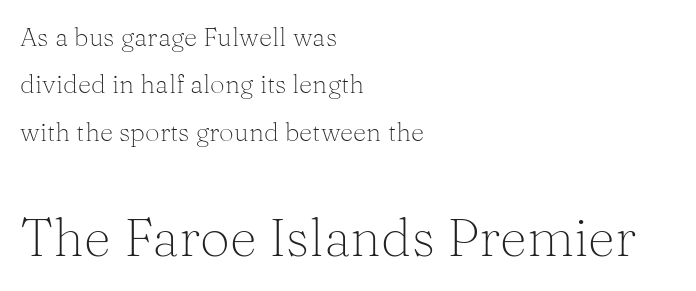
Q: Is the text bold? A: No.
Q: Is the text italic (slanted)? A: No, it is upright.
Q: Is the typeface a serif or a sans-serif typeface? A: Serif.
Q: Is the text underlined? A: No.
Q: How is the paragraph aligned? A: Left-aligned.
Q: Is the spacing between letters normal or unusually wide? A: Normal.
Q: Which block of text is set in a larger size, the first (top) or the second (bottom)? A: The second (bottom) one.
Q: Width (condensed, normal, or wide)? A: Normal.
Q: Stroke contrast? A: Medium.
Q: x-height? A: Medium.
Q: Monospaced? A: No.
